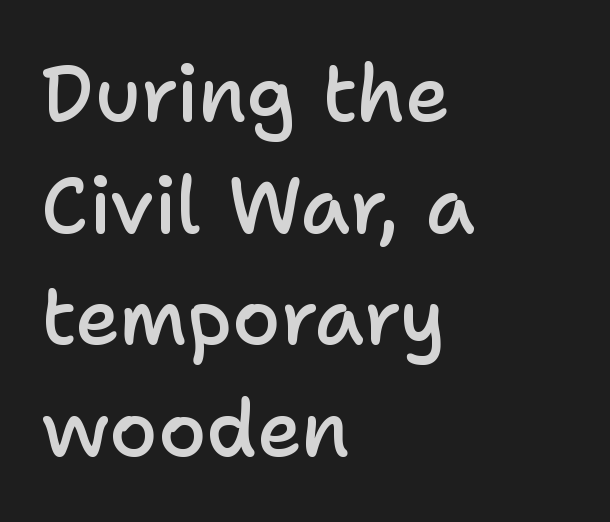
The image shows 78 px semibold sans-serif type, upright; set left-aligned, normal line spacing (1.43x), normal letter spacing, not underlined; low stroke contrast and a medium x-height.
